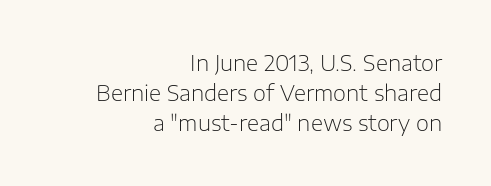
The lines in this sample share a right terminus and differ only in where they begin. A typesetter would call this leading conventional body-copy spacing. A typesetter would call this zero additional tracking. The strokes are not fattened; the text isn't bold. The letters stand straight up with perfectly vertical stems.
